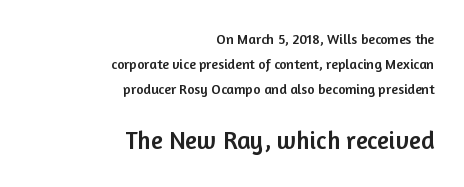
{"italic": "no", "underline": "no", "align": "right", "line_spacing_ratio": 1.79, "letter_spacing": "normal", "letter_spacing_em": 0.0, "larger_block": "second", "size_ratio": 1.79, "glyph_px": 25}
